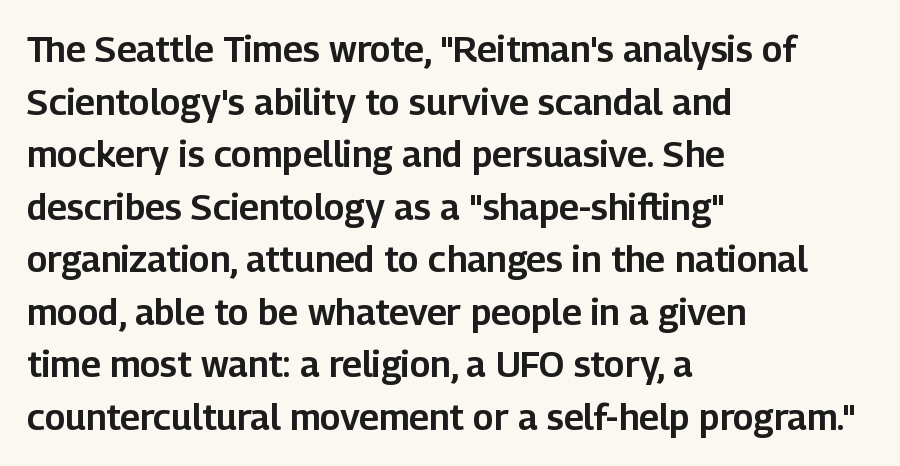
Q: Is the text italic (slanted)? A: No, it is upright.
Q: Is the typeface a serif or a sans-serif typeface? A: Sans-serif.
Q: Is the text underlined? A: No.
Q: How is the paragraph aligned? A: Left-aligned.
Q: Is the spacing between letters normal or unusually wide? A: Normal.
Q: Is the spacing between lines tight, normal or loose? A: Normal.
Q: Width (condensed, normal, or wide)? A: Normal.
Q: Stroke contrast? A: Low.
Q: x-height? A: Medium.
Q: Monospaced? A: No.
